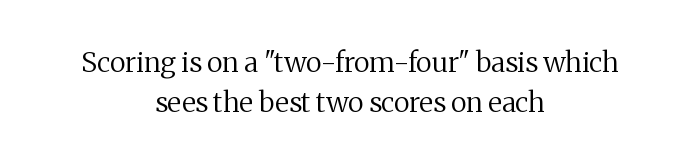
The face used here is seriffed, in the tradition of book romans. The passage is arranged like a title page — every line centered. A quiet, ordinary-to-light weight characterises the typeface. You can tell it's not italic because the verticals are truly vertical. The area under the type is left untouched.
